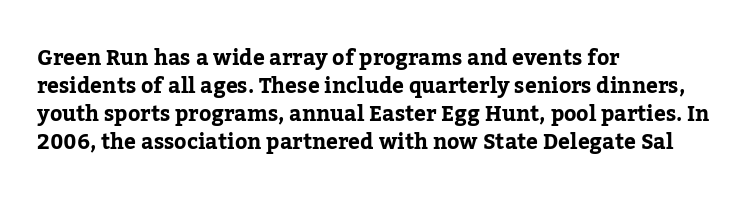
Q: Is the text bold? A: Yes.
Q: Is the text italic (slanted)? A: No, it is upright.
Q: Is the text underlined? A: No.
Q: How is the paragraph aligned? A: Left-aligned.
Q: Is the spacing between letters normal or unusually wide? A: Normal.
Q: Is the spacing between lines tight, normal or loose? A: Normal.
